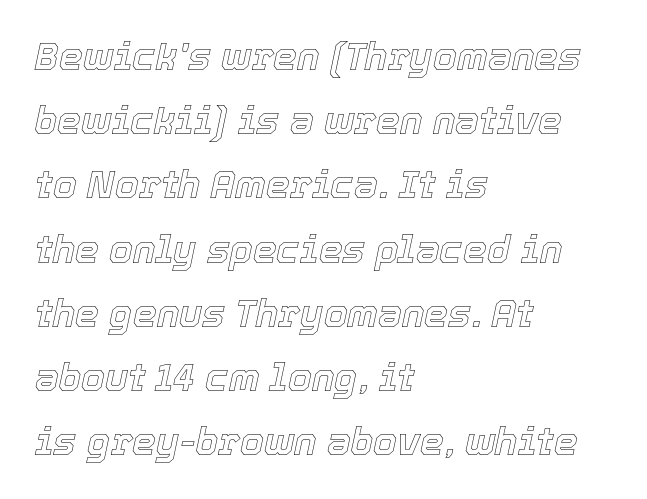
This sample has the flowing, uneven cadence of proportional lettering. One glance says typical: line gaps are just what's usual. Each word holds together tightly as a unit, with standard inter-letter gaps. Clear beneath every line of the passage. All the whitespace from short lines collects on the right.
